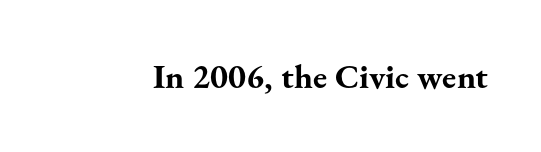
You'd pick this weight for a headline — it's a proper bold. Vertical strokes here are truly vertical. The rendering shows small feet on the letterforms — a serif design. Each row of text sits above clean, open space. Compared with typical body copy, the letter spacing here is the same.
